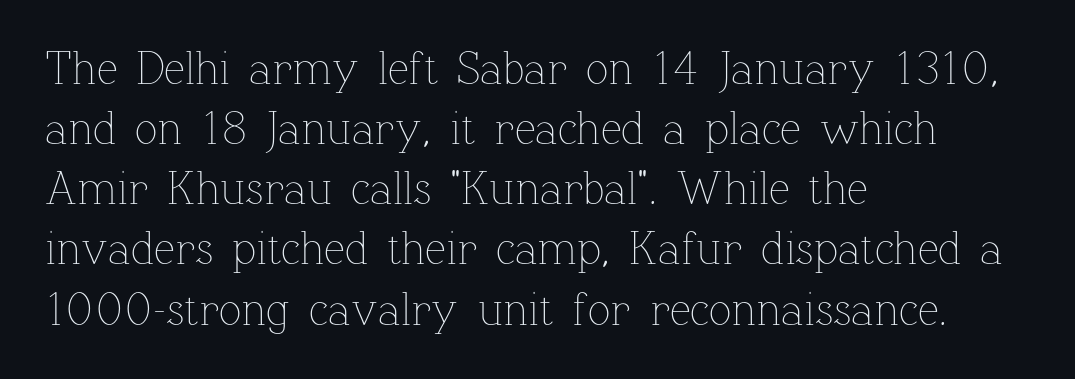
{"italic": "no", "bold": "no", "weight": "thin", "width": "normal", "stroke_contrast": "low", "x_height": "medium", "monospaced": "no", "underline": "no", "align": "left", "line_spacing": "normal", "line_spacing_ratio": 1.28, "letter_spacing": "normal", "letter_spacing_em": 0.0, "glyph_px": 47}
